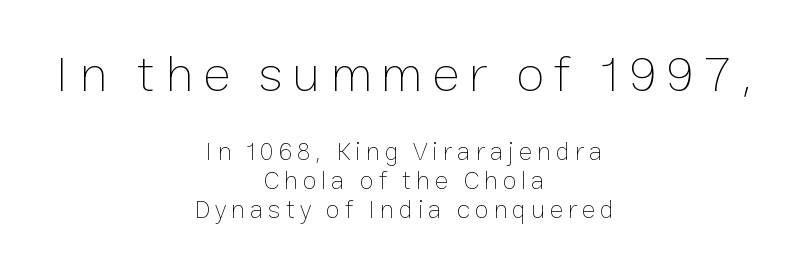
Compared with a typical body face, this is equally light or lighter still. Baseline-to-baseline distance is barely more than the letter height. Two sizes are in play, and the larger belongs to the first block. The rag falls on both sides of this text block equally. The typography opts for an upright posture over an oblique one.
